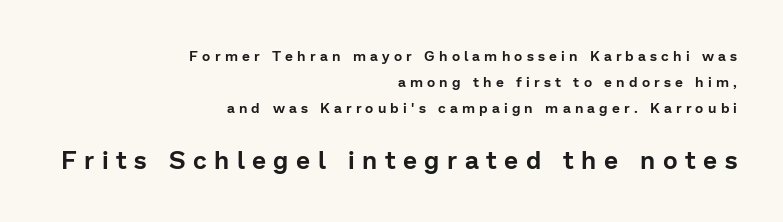
Q: Is the text italic (slanted)? A: No, it is upright.
Q: Is the text underlined? A: No.
Q: How is the paragraph aligned? A: Right-aligned.
Q: Is the spacing between letters normal or unusually wide? A: Unusually wide.
Q: Which block of text is set in a larger size, the first (top) or the second (bottom)? A: The second (bottom) one.
